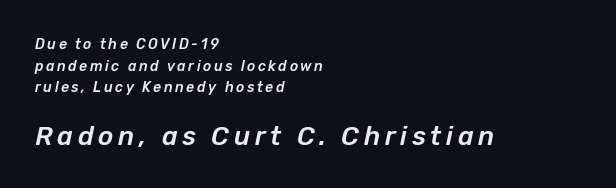
A normal amount of white space separates one row of letters from the next. Alignment: flush left. Slanted lettering throughout. A clean baseline with only descenders dipping below it.
